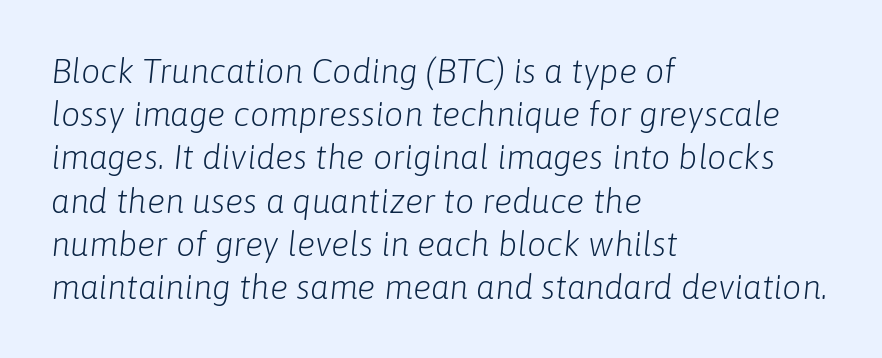
{"italic": "yes", "lean": "right", "slant_degrees": 6, "bold": "no", "weight": "light", "width": "normal", "stroke_contrast": "low", "x_height": "medium", "monospaced": "no", "underline": "no", "align": "left", "line_spacing": "normal", "line_spacing_ratio": 1.27, "letter_spacing": "normal", "letter_spacing_em": 0.0, "glyph_px": 34}
